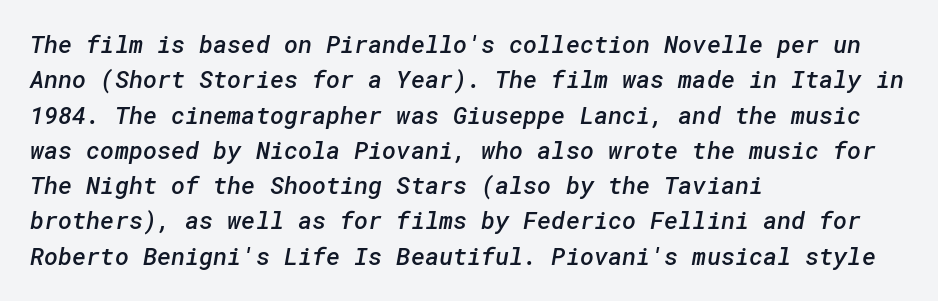
The image shows 24 px text type; set left-aligned, normal line spacing (1.47x), normal letter spacing, not underlined.
